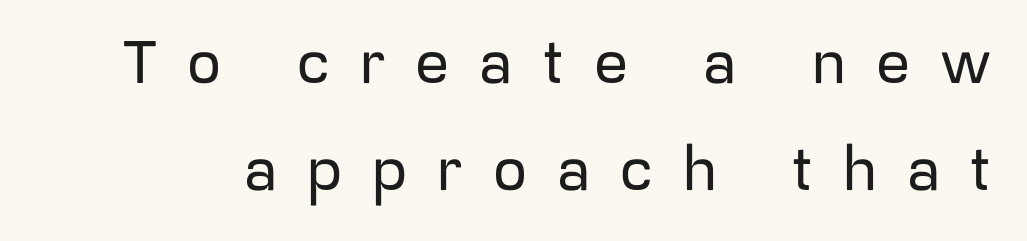
{"serif": "no", "italic": "no", "width": "normal", "stroke_contrast": "low", "x_height": "medium", "monospaced": "no", "underline": "no", "line_spacing_ratio": 1.79, "letter_spacing": "wide", "letter_spacing_em": 0.5, "glyph_px": 60}
